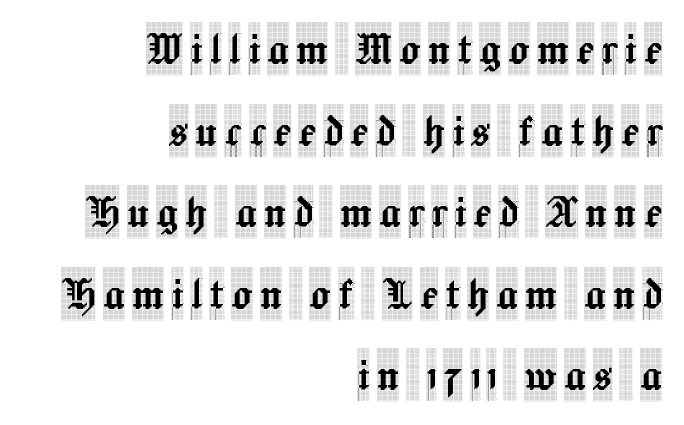
Q: Is the text italic (slanted)? A: No, it is upright.
Q: Is the typeface a serif or a sans-serif typeface? A: Serif.
Q: Is the text underlined? A: No.
Q: How is the paragraph aligned? A: Right-aligned.
Q: Is the spacing between lines tight, normal or loose? A: Normal.
Q: Width (condensed, normal, or wide)? A: Condensed.
Q: x-height? A: Large.
Q: Monospaced? A: No.
